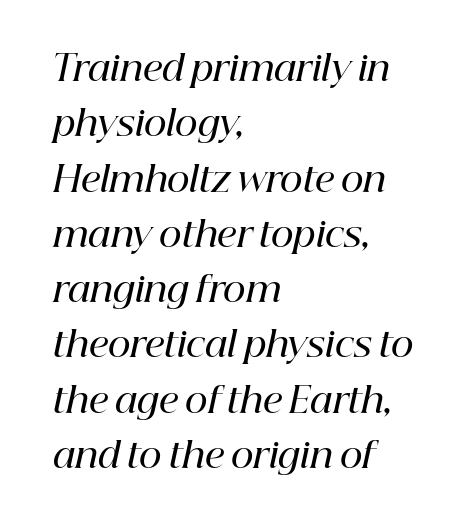
{"serif": "yes", "italic": "yes", "lean": "right", "slant_degrees": 12, "bold": "semi", "weight": "semibold", "width": "normal", "stroke_contrast": "high", "x_height": "medium", "monospaced": "no", "underline": "no", "align": "left", "line_spacing": "normal", "line_spacing_ratio": 1.58, "letter_spacing": "normal", "letter_spacing_em": 0.0, "glyph_px": 35}
